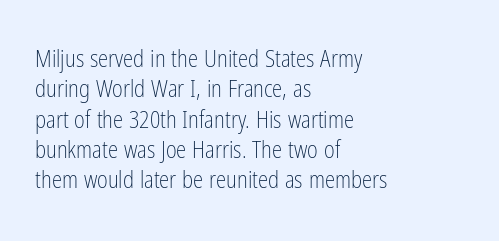
The space directly below the letters is spotless. Caption: standard tracking, unaltered. Vertically, the passage feels balanced, rows spaced as you'd expect. Does the lettering tilt? It doesn't — this is upright.
